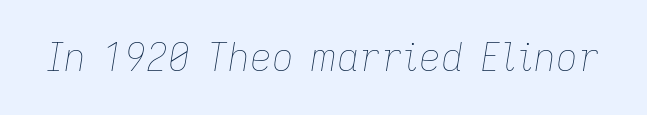
Students, note that the glyphs here touch the page at normal intervals. A typesetter would call this proportional, since set widths differ per character. Bold? No — there's no thickening of the strokes. It's the slanting kind of type. The area under the type is left untouched.
